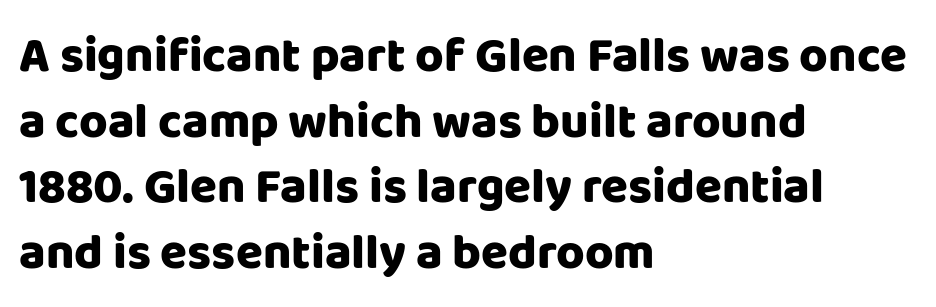
{"serif": "no", "italic": "no", "bold": "yes", "weight": "heavy", "width": "normal", "stroke_contrast": "low", "x_height": "large", "monospaced": "no", "underline": "no", "align": "left", "line_spacing": "normal", "line_spacing_ratio": 1.34, "letter_spacing": "normal", "letter_spacing_em": 0.0, "glyph_px": 49}
